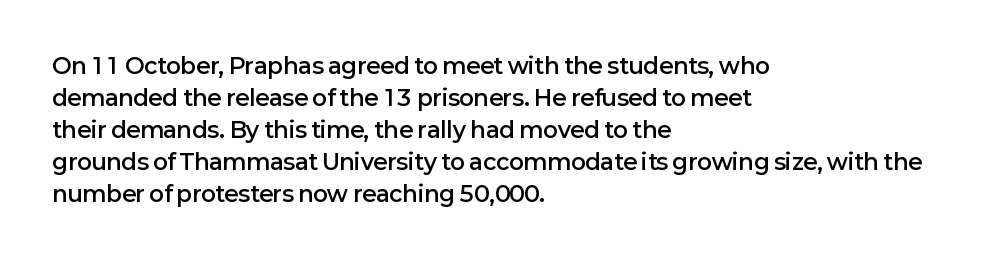
The image shows 22 px text type, upright; set left-aligned, normal line spacing (1.45x), normal letter spacing, not underlined.
